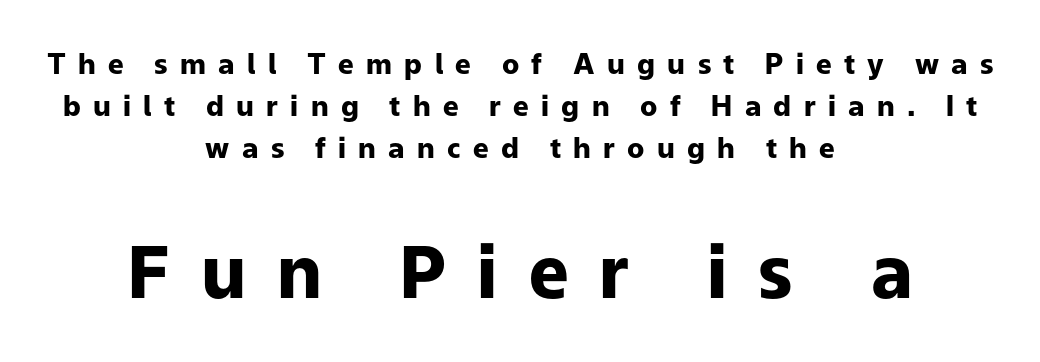
{"serif": "no", "italic": "no", "bold": "yes", "weight": "heavy", "width": "normal", "stroke_contrast": "low", "x_height": "medium", "monospaced": "no", "underline": "no", "align": "center", "line_spacing": "normal", "line_spacing_ratio": 1.5, "letter_spacing": "wide", "letter_spacing_em": 0.44, "larger_block": "second", "size_ratio": 2.54, "glyph_px": 71}
